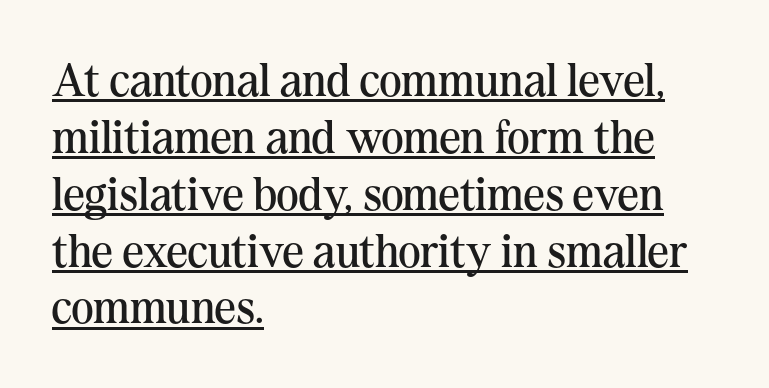
{"serif": "yes", "italic": "no", "bold": "no", "weight": "regular", "width": "normal", "stroke_contrast": "medium", "x_height": "medium", "monospaced": "no", "underline": "yes", "align": "left", "line_spacing_ratio": 1.21, "letter_spacing": "normal", "letter_spacing_em": 0.0, "glyph_px": 47}
